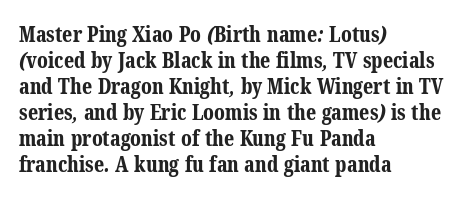
The image shows 21 px bold type; set left-aligned, line spacing 1.24x, normal letter spacing, not underlined.
